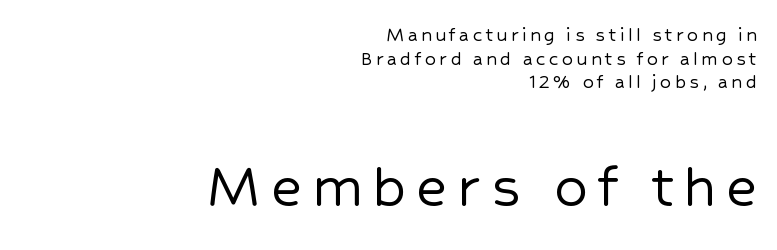
{"serif": "no", "italic": "no", "width": "normal", "stroke_contrast": "low", "x_height": "medium", "monospaced": "no", "underline": "no", "align": "right", "line_spacing": "tight", "line_spacing_ratio": 1.07, "larger_block": "second", "size_ratio": 3.0, "glyph_px": 66}
